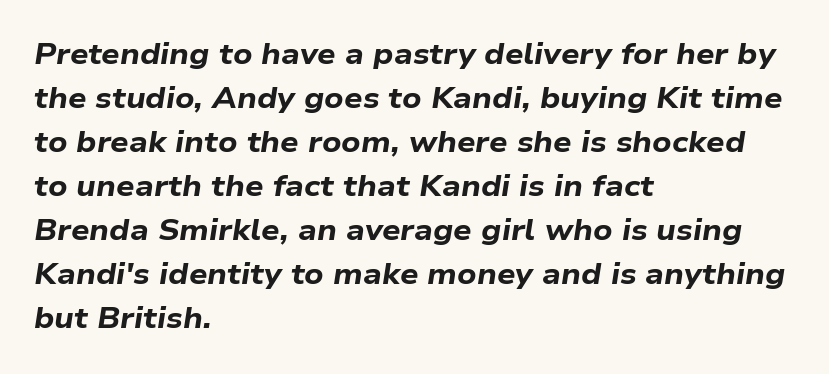
The image shows 29 px bold, wide type, italic (leaning right); set left-aligned, normal line spacing (1.52x), normal letter spacing, not underlined; low stroke contrast and a medium x-height.
